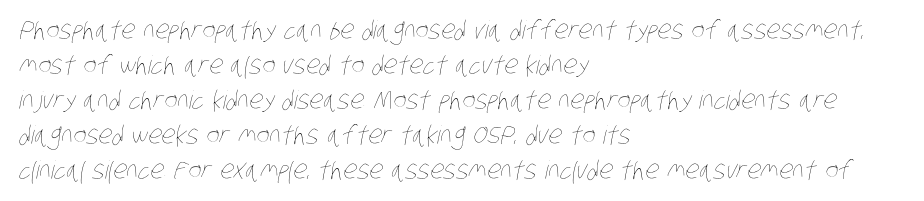
The image shows 25 px text type; set left-aligned, normal line spacing (1.4x), normal letter spacing, not underlined.
